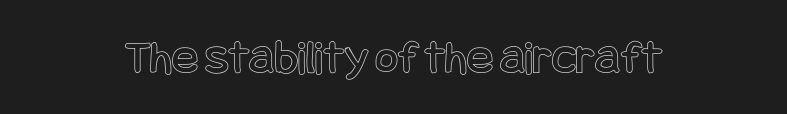
You can tell it's not italic because the verticals are truly vertical. These lines are centered, leaving both edges ragged. The type is set solid horizontally, with unmodified tracking. Unmarked baselines from the first word to the last.
